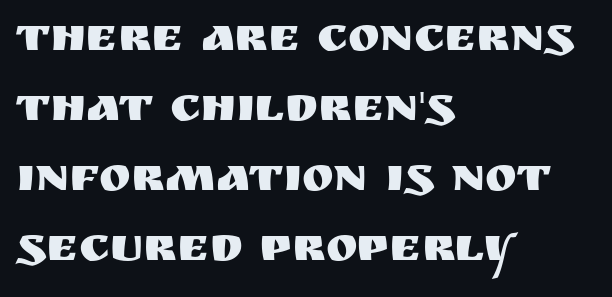
{"serif": "no", "italic": "no", "width": "normal", "stroke_contrast": "medium", "x_height": "large", "monospaced": "no", "underline": "no", "align": "left", "line_spacing": "normal", "line_spacing_ratio": 1.46, "letter_spacing": "normal", "letter_spacing_em": 0.0, "glyph_px": 48}
